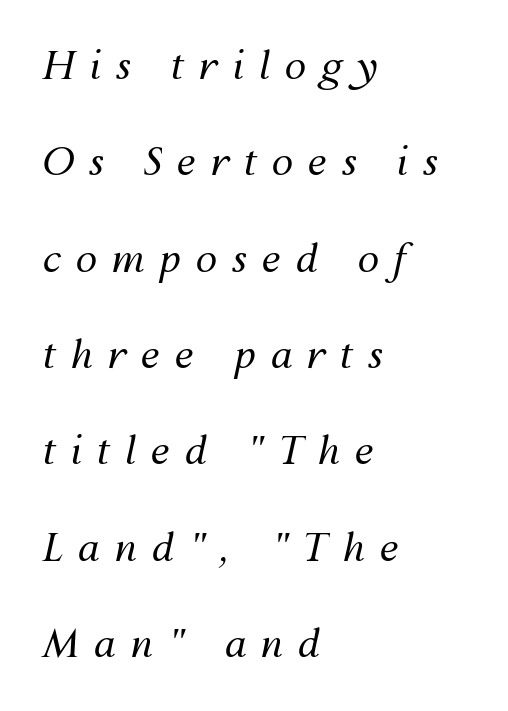
The string is rendered with underlining switched off. Looks like regular typesetting: each glyph gets only the width it needs. Stem width sits at or under what a default text font uses. Is the type slanted? Yes — the strokes lean at a clear angle. These lines are set flush left with a ragged right edge. Caption: expanded tracking, letters set apart.
